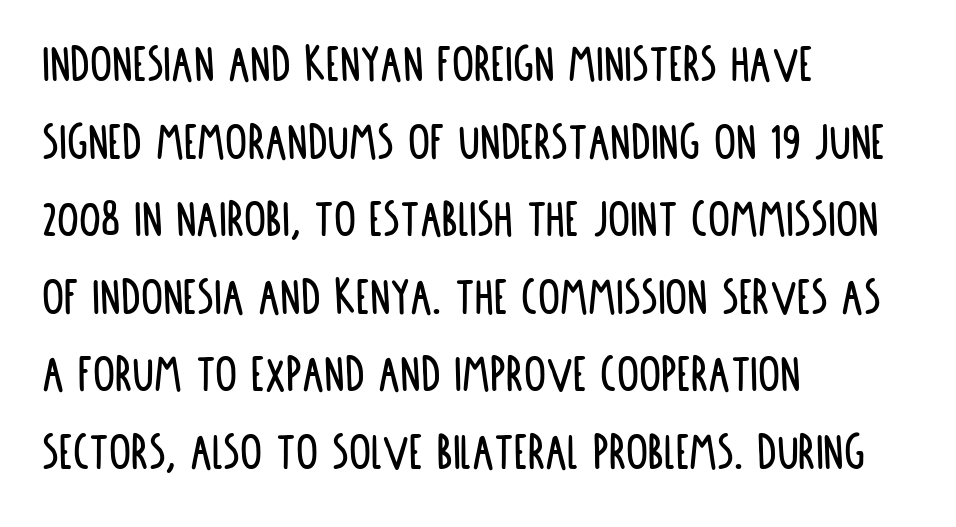
{"serif": "no", "italic": "no", "width": "condensed", "stroke_contrast": "low", "x_height": "large", "monospaced": "no", "underline": "no", "align": "left", "line_spacing": "normal", "line_spacing_ratio": 1.41, "letter_spacing": "normal", "letter_spacing_em": 0.0, "glyph_px": 55}
